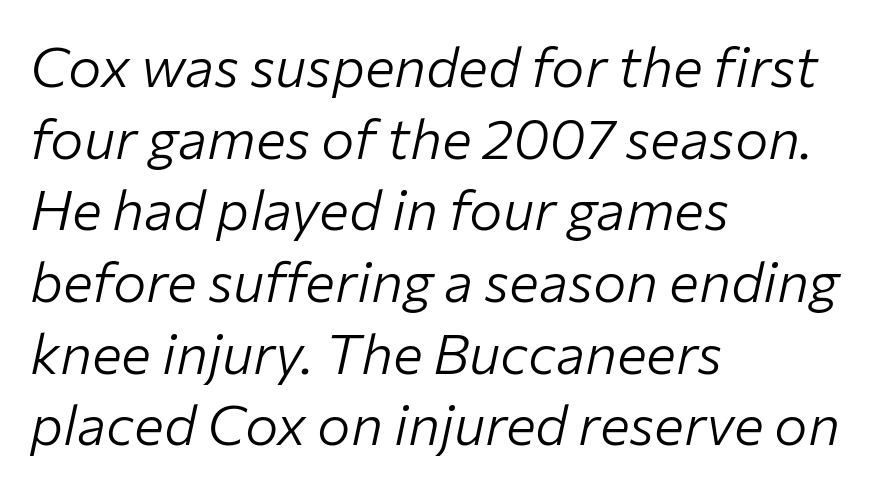
{"italic": "yes", "lean": "right", "slant_degrees": 12, "bold": "no", "weight": "light", "width": "normal", "stroke_contrast": "low", "x_height": "medium", "monospaced": "no", "underline": "no", "align": "left", "line_spacing": "normal", "line_spacing_ratio": 1.28, "letter_spacing": "normal", "letter_spacing_em": 0.0, "glyph_px": 56}
